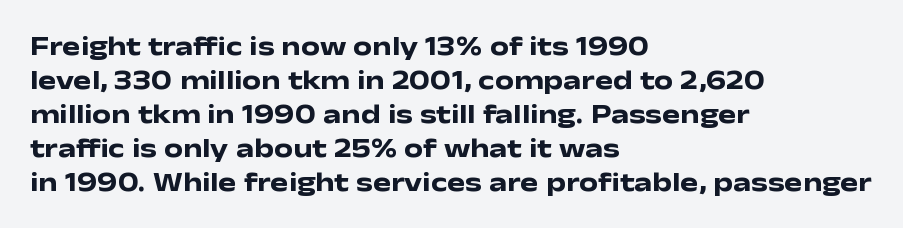
Does the weight exceed regular? Yes, all the way to bold. Short note: letters normally spaced. The space beneath each line is pristine and unruled. The typesetter chose a ragged-right arrangement here. Posture: vertical. The passage shown stacks its lines at a standard gap.
